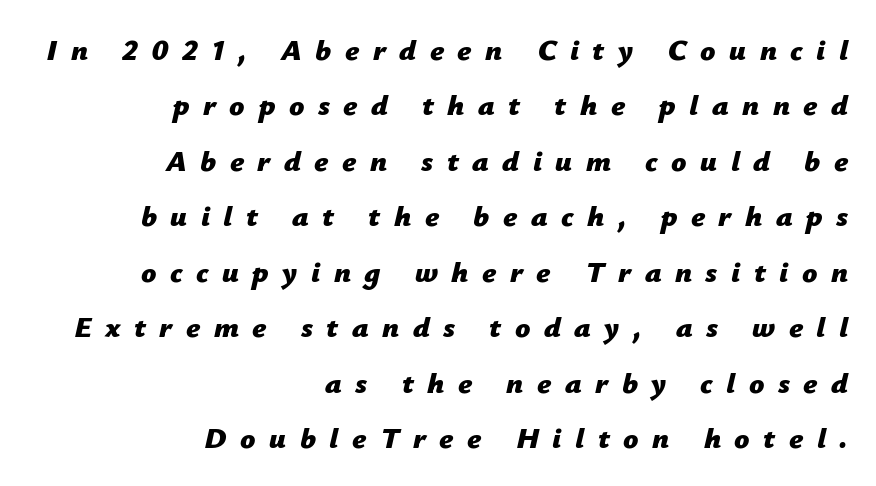
{"italic": "yes", "lean": "right", "slant_degrees": 12, "bold": "yes", "weight": "bold", "width": "normal", "stroke_contrast": "low", "x_height": "medium", "monospaced": "no", "underline": "no", "align": "right", "line_spacing_ratio": 1.85, "letter_spacing": "wide", "letter_spacing_em": 0.45, "glyph_px": 30}
